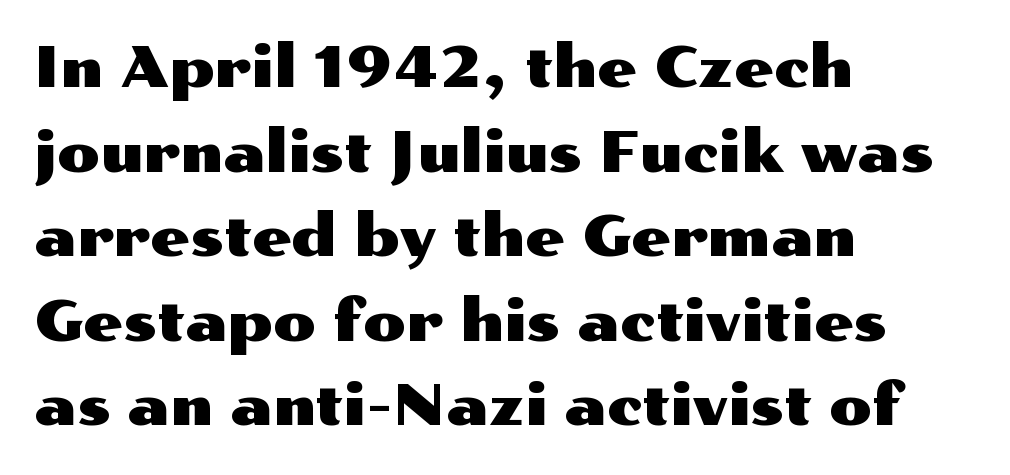
{"serif": "no", "italic": "no", "width": "wide", "stroke_contrast": "medium", "x_height": "medium", "monospaced": "no", "underline": "no", "align": "left", "line_spacing": "normal", "line_spacing_ratio": 1.51, "letter_spacing": "normal", "letter_spacing_em": 0.0, "glyph_px": 56}
